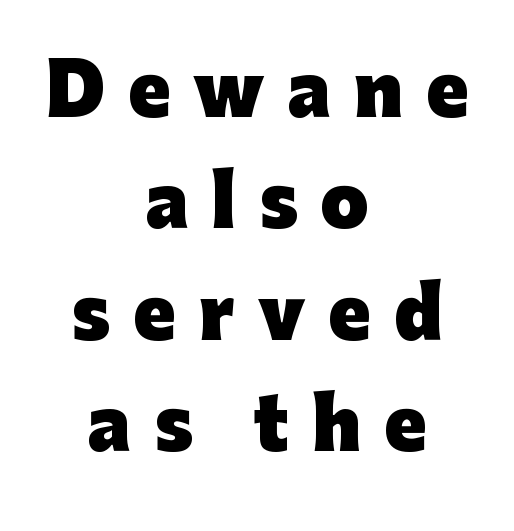
Q: Is the text bold? A: Yes.
Q: Is the text italic (slanted)? A: No, it is upright.
Q: Is the typeface a serif or a sans-serif typeface? A: Sans-serif.
Q: Is the text underlined? A: No.
Q: How is the paragraph aligned? A: Centered.
Q: Is the spacing between letters normal or unusually wide? A: Unusually wide.
Q: Is the spacing between lines tight, normal or loose? A: Normal.
Q: Width (condensed, normal, or wide)? A: Normal.
Q: Stroke contrast? A: Low.
Q: x-height? A: Medium.
Q: Monospaced? A: No.
